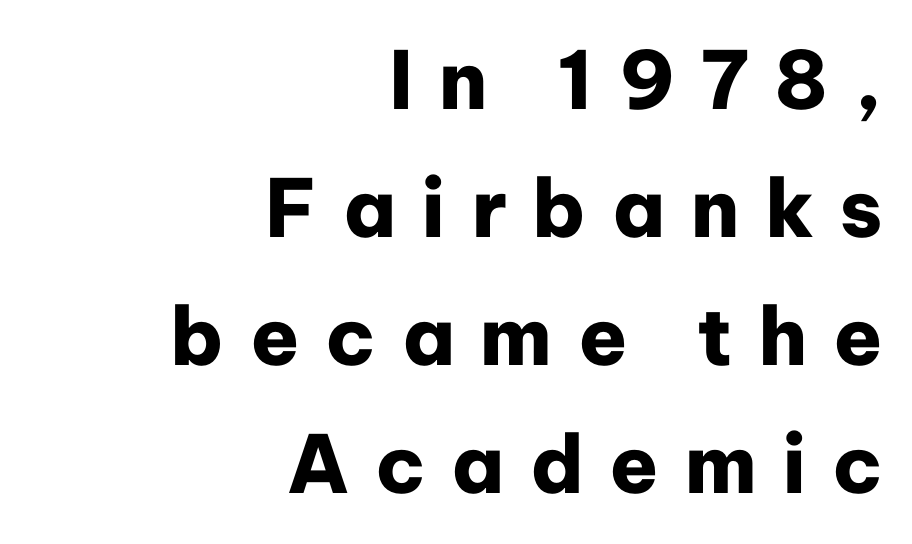
Q: Is the text bold? A: Yes.
Q: Is the text italic (slanted)? A: No, it is upright.
Q: Is the typeface a serif or a sans-serif typeface? A: Sans-serif.
Q: Is the text underlined? A: No.
Q: How is the paragraph aligned? A: Right-aligned.
Q: Is the spacing between letters normal or unusually wide? A: Unusually wide.
Q: Is the spacing between lines tight, normal or loose? A: Normal.
Q: Width (condensed, normal, or wide)? A: Normal.
Q: Stroke contrast? A: Low.
Q: x-height? A: Medium.
Q: Monospaced? A: No.
